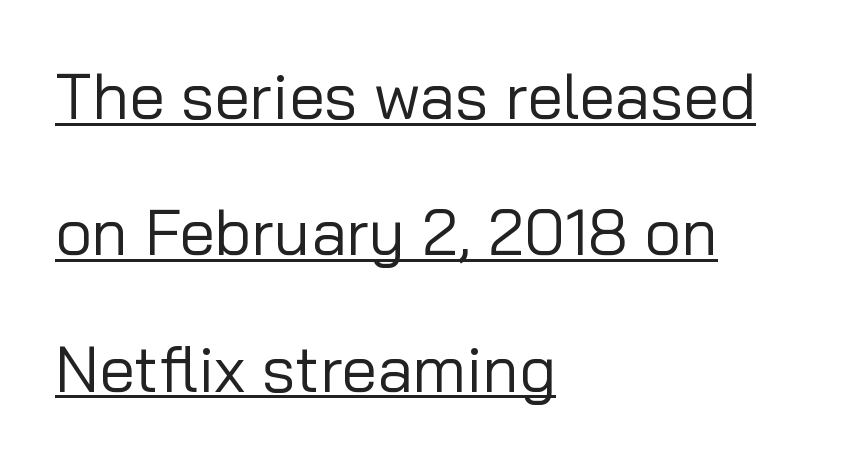
{"serif": "no", "italic": "no", "bold": "no", "weight": "regular", "width": "normal", "stroke_contrast": "low", "x_height": "medium", "monospaced": "no", "underline": "yes", "align": "left", "line_spacing": "loose", "line_spacing_ratio": 2.13, "letter_spacing": "normal", "letter_spacing_em": 0.0, "glyph_px": 64}
